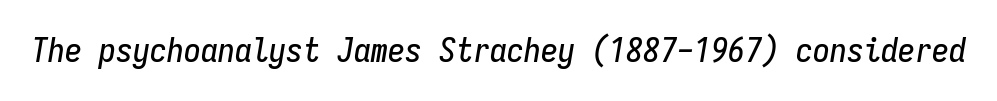
Q: Is the text italic (slanted)? A: Yes, it leans right by about 9 degrees.
Q: Is the text underlined? A: No.
Q: Is the spacing between letters normal or unusually wide? A: Normal.
Q: Width (condensed, normal, or wide)? A: Condensed.
Q: Stroke contrast? A: Low.
Q: x-height? A: Medium.
Q: Monospaced? A: Yes.
